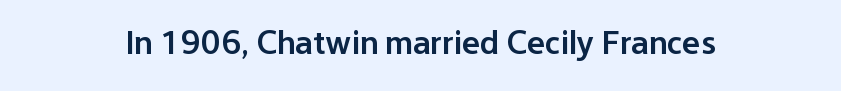
Here the designer chose a conventional face with non-uniform glyph widths. Bold? Not quite — semibold, heavier than regular but stopping short. This sample uses an upright cut, with every glyph sitting square on the baseline. The space beneath each line is pristine and unruled. The face used here is a sans, in the tradition of grotesques and geometrics.
